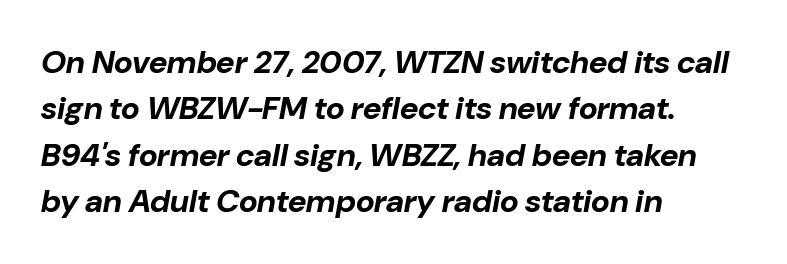
A typesetter would call this proportional, since set widths differ per character. Caption: standard tracking, unaltered. Descenders hang freely into open space. Strokes here are thick enough to call this a true bold. There's an unmistakable incline to the writing here.
